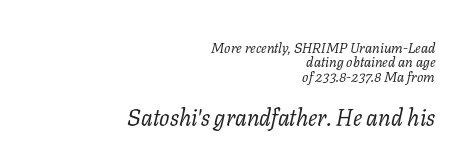
Top chunk: small. Bottom chunk: large. Default kerning and tracking; the words read as compact shapes. One glance says dense: line gaps are narrower than usual. Clear beneath every line of the passage. The rendering anchors every line to the right-hand side. Is the type heavy? It reads as light-to-regular instead.
